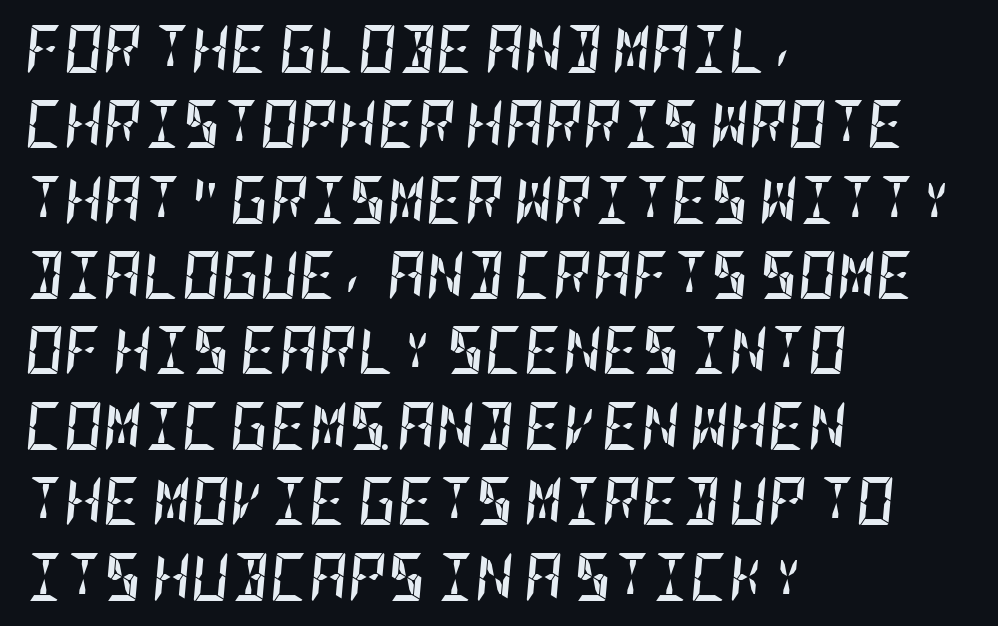
Q: Is the text bold? A: Yes.
Q: Is the text italic (slanted)? A: Yes, it leans right by about 5 degrees.
Q: Is the text underlined? A: No.
Q: How is the paragraph aligned? A: Left-aligned.
Q: Is the spacing between letters normal or unusually wide? A: Normal.
Q: Is the spacing between lines tight, normal or loose? A: Normal.
Q: Width (condensed, normal, or wide)? A: Condensed.
Q: Stroke contrast? A: Low.
Q: x-height? A: Large.
